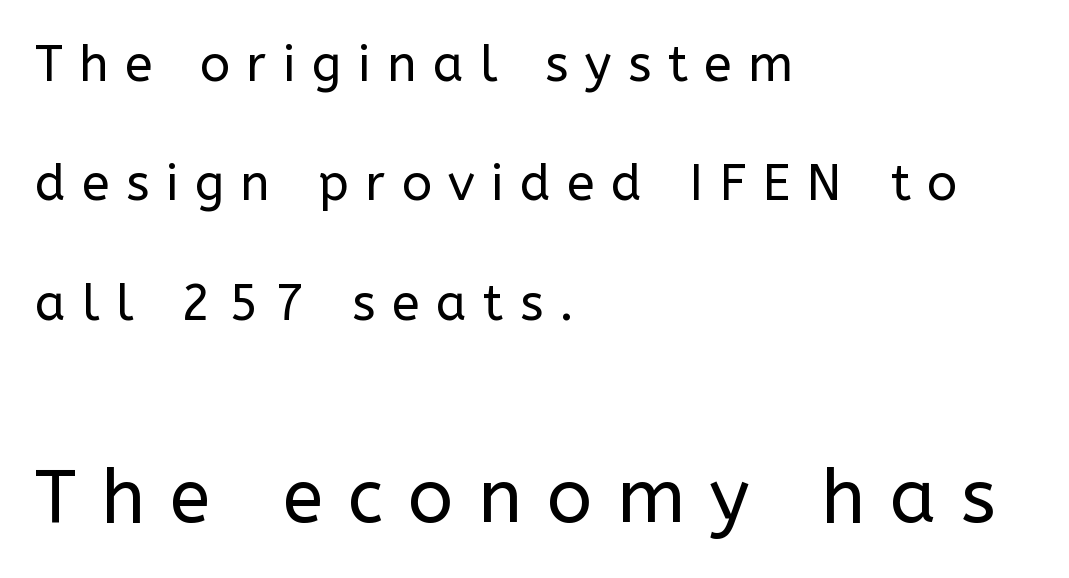
Q: Is the text bold? A: No.
Q: Is the text italic (slanted)? A: No, it is upright.
Q: Is the typeface a serif or a sans-serif typeface? A: Sans-serif.
Q: Is the text underlined? A: No.
Q: How is the paragraph aligned? A: Left-aligned.
Q: Is the spacing between letters normal or unusually wide? A: Unusually wide.
Q: Is the spacing between lines tight, normal or loose? A: Loose.
Q: Which block of text is set in a larger size, the first (top) or the second (bottom)? A: The second (bottom) one.
Q: Width (condensed, normal, or wide)? A: Normal.
Q: Stroke contrast? A: Low.
Q: x-height? A: Medium.
Q: Monospaced? A: No.
